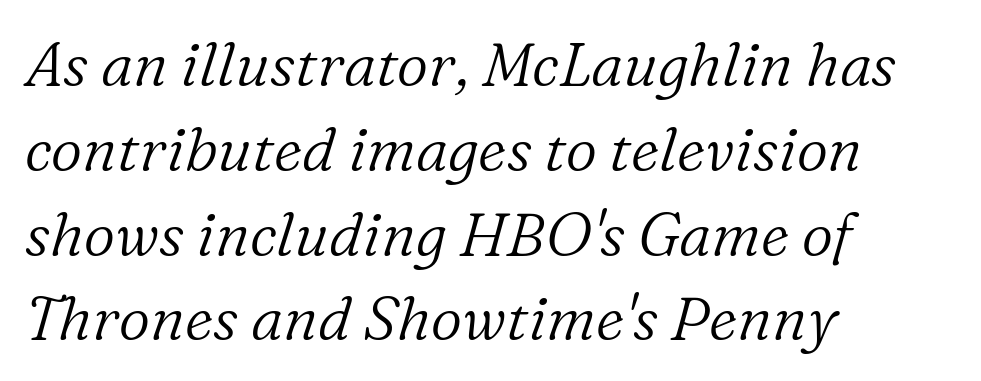
The image shows 61 px light serif type, italic (leaning right); set left-aligned, normal line spacing (1.39x), normal letter spacing, not underlined; low stroke contrast and a medium x-height.
